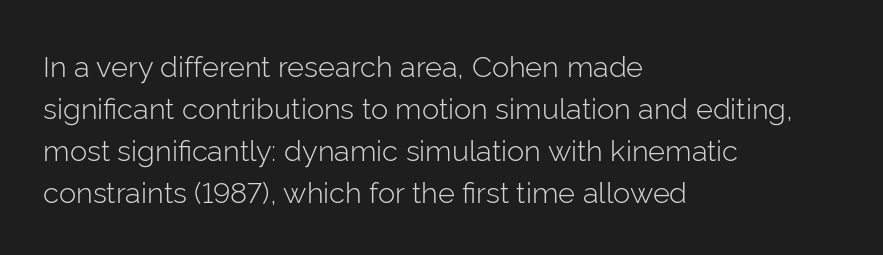
The characters are drawn with everyday or finer stroke widths. Proportional: the letters do not fall into vertical columns. The font family rendered here belongs to the sans-serif group. Quick note: interline space is typical. The setting favours the left margin, as ordinary paragraphs usually do. The lettering stays uniformly vertical, giving the passage a roman look.
